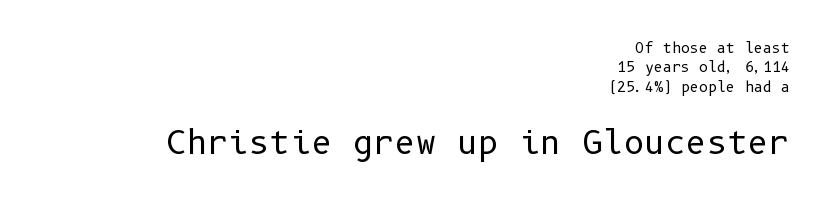
A normal amount of white space separates one row of letters from the next. Type without underlining. Caption: upper text group reduced, lower text group enlarged. Stems and bowls with no extra thickness — not bold. The axis of the letterforms is exactly vertical. Compared with typical body copy, the letter spacing here is the same.
